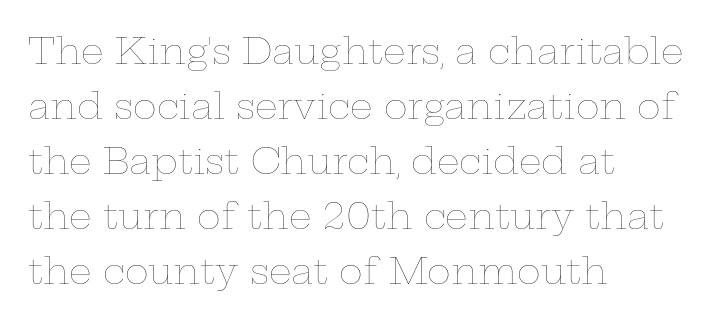
Q: Is the text bold? A: No.
Q: Is the text italic (slanted)? A: No, it is upright.
Q: Is the text underlined? A: No.
Q: How is the paragraph aligned? A: Left-aligned.
Q: Is the spacing between letters normal or unusually wide? A: Normal.
Q: Is the spacing between lines tight, normal or loose? A: Normal.
Q: Width (condensed, normal, or wide)? A: Wide.
Q: Stroke contrast? A: Low.
Q: x-height? A: Medium.
Q: Monospaced? A: No.
